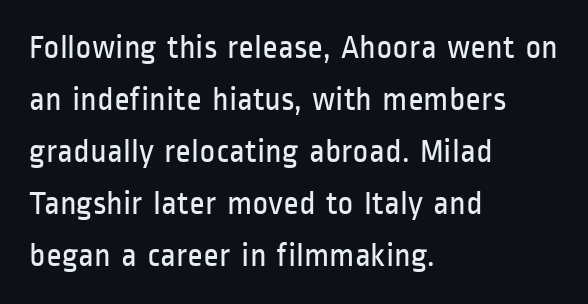
The image shows 34 px regular-weight, condensed sans-serif type, upright; set left-aligned, normal line spacing (1.53x), normal letter spacing, not underlined; low stroke contrast and a medium x-height.
